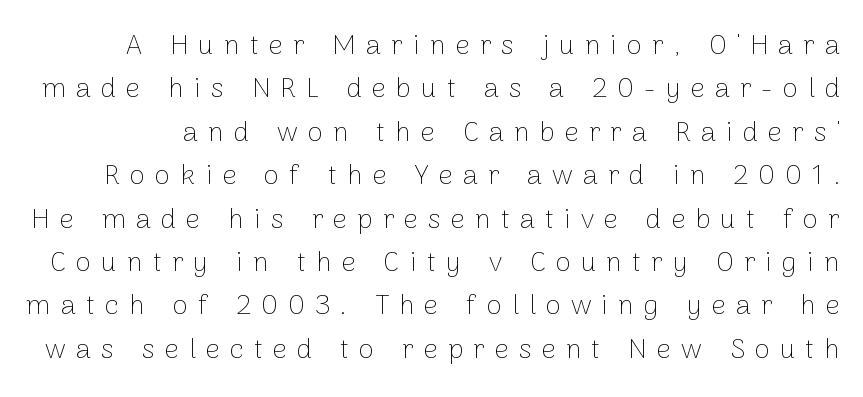
{"serif": "no", "italic": "no", "bold": "no", "weight": "thin", "width": "normal", "stroke_contrast": "low", "x_height": "medium", "monospaced": "no", "underline": "no", "line_spacing": "normal", "line_spacing_ratio": 1.55, "letter_spacing": "wide", "letter_spacing_em": 0.36, "glyph_px": 28}
